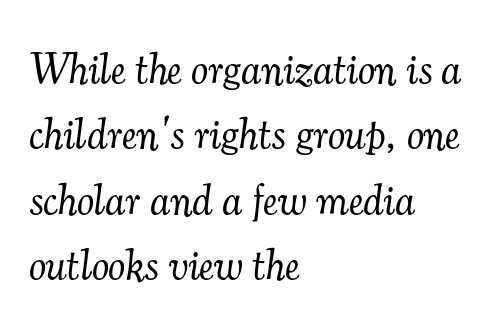
Q: Is the text bold? A: No.
Q: Is the text italic (slanted)? A: Yes, it leans right by about 7 degrees.
Q: Is the typeface a serif or a sans-serif typeface? A: Serif.
Q: Is the text underlined? A: No.
Q: How is the paragraph aligned? A: Left-aligned.
Q: Is the spacing between letters normal or unusually wide? A: Normal.
Q: Is the spacing between lines tight, normal or loose? A: Normal.
Q: Width (condensed, normal, or wide)? A: Normal.
Q: Stroke contrast? A: Medium.
Q: x-height? A: Small.
Q: Monospaced? A: No.
